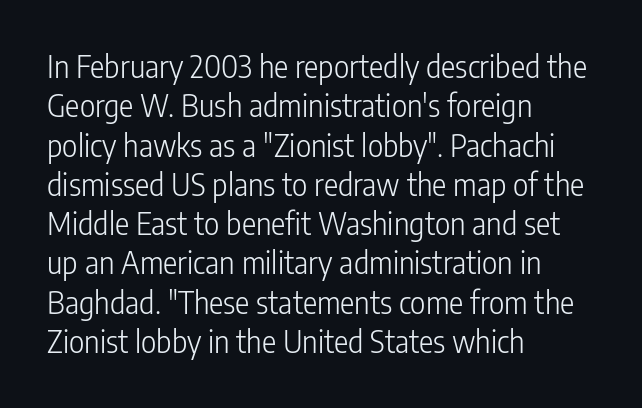
The image shows 30 px light, condensed sans-serif type, upright; set left-aligned, normal line spacing (1.31x), normal letter spacing, not underlined; low stroke contrast and a medium x-height.
